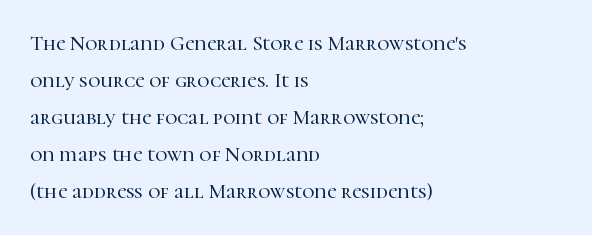
The image shows 21 px text type, upright; set left-aligned, line spacing 1.76x, normal letter spacing, not underlined.
